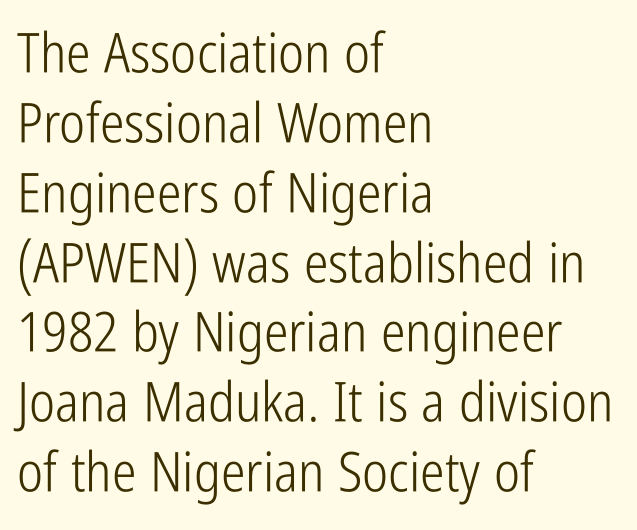
Q: Is the text bold? A: No.
Q: Is the text italic (slanted)? A: No, it is upright.
Q: Is the typeface a serif or a sans-serif typeface? A: Sans-serif.
Q: Is the text underlined? A: No.
Q: How is the paragraph aligned? A: Left-aligned.
Q: Is the spacing between letters normal or unusually wide? A: Normal.
Q: Is the spacing between lines tight, normal or loose? A: Normal.
Q: Width (condensed, normal, or wide)? A: Condensed.
Q: Stroke contrast? A: Low.
Q: x-height? A: Medium.
Q: Monospaced? A: No.
